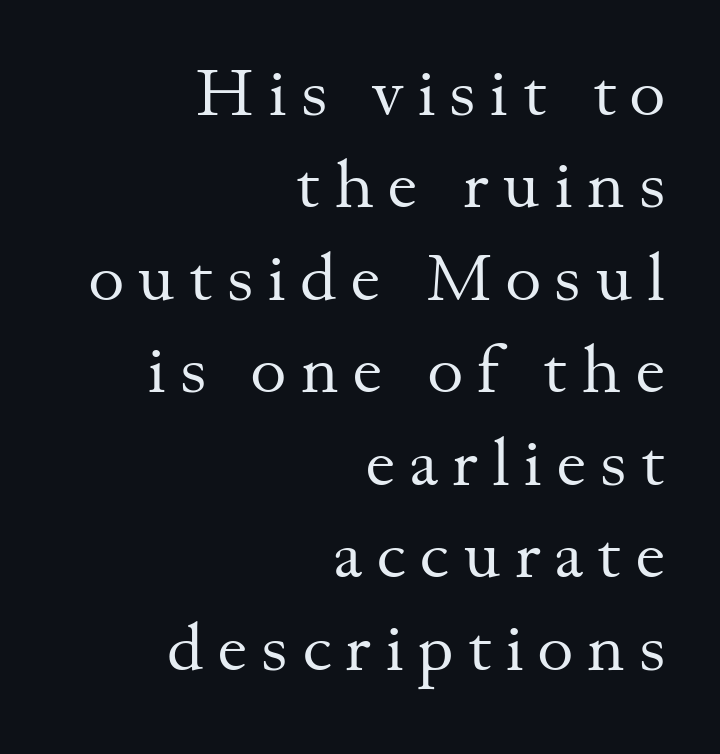
These lines stack with their right ends in a neat column. In terms of leading, this rendering sits right in the middle. The typography opts for an upright posture over an oblique one. The font is comparable to plain body text, perhaps lighter. Here the designer chose a conventional face with non-uniform glyph widths. The string is rendered with underlining switched off.
